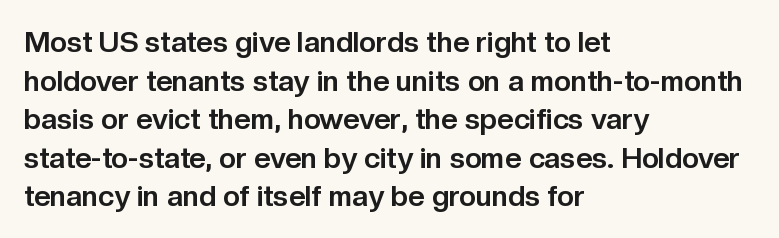
{"serif": "no", "italic": "no", "bold": "yes", "weight": "bold", "width": "normal", "stroke_contrast": "low", "x_height": "medium", "monospaced": "no", "underline": "no", "align": "left", "line_spacing": "normal", "line_spacing_ratio": 1.33, "letter_spacing": "normal", "letter_spacing_em": 0.0, "glyph_px": 29}
